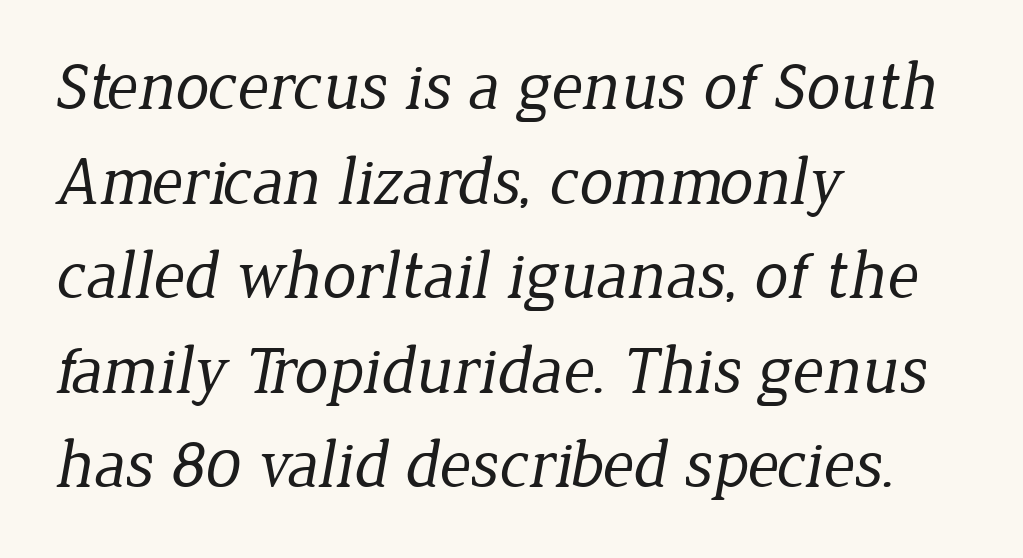
The image shows 68 px regular-weight serif type; set left-aligned, normal line spacing (1.39x), normal letter spacing, not underlined; low stroke contrast and a medium x-height.
